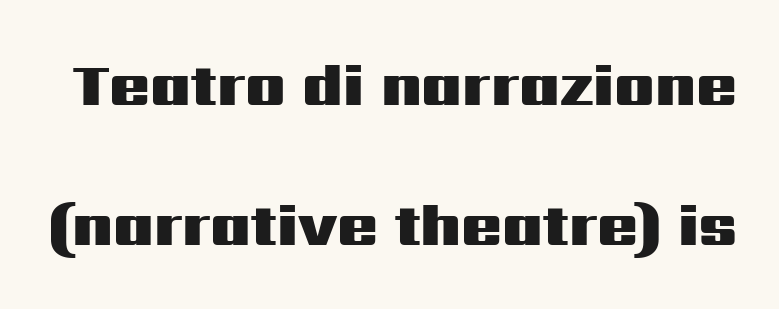
Vertical strokes here are truly vertical. Is the type bold? Yes — the strokes are clearly thick and heavy. What's the leading like? Stretched, with rows far apart. Regarding serifs, this sample does without them. The baseline area is clear. Varying glyph widths throughout — classic text-font behaviour.
